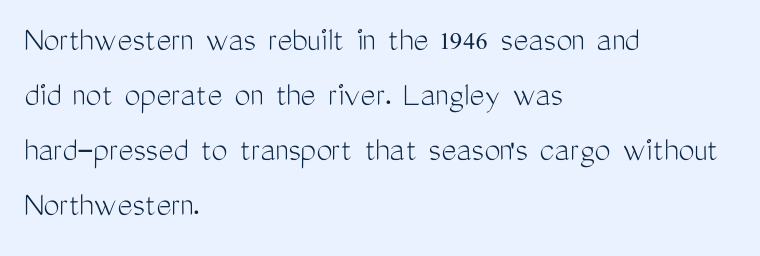
The image shows 36 px light, condensed sans-serif type, upright; set left-aligned, normal line spacing (1.53x), normal letter spacing, not underlined; medium stroke contrast and a medium x-height.
